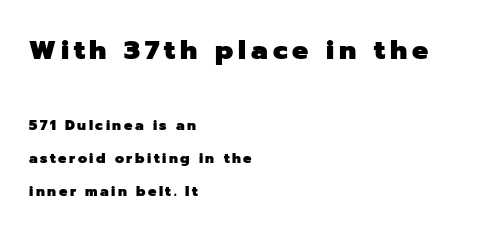
Q: Is the text bold? A: Yes.
Q: Is the text italic (slanted)? A: No, it is upright.
Q: Is the text underlined? A: No.
Q: How is the paragraph aligned? A: Left-aligned.
Q: Is the spacing between lines tight, normal or loose? A: Loose.
Q: Which block of text is set in a larger size, the first (top) or the second (bottom)? A: The first (top) one.
